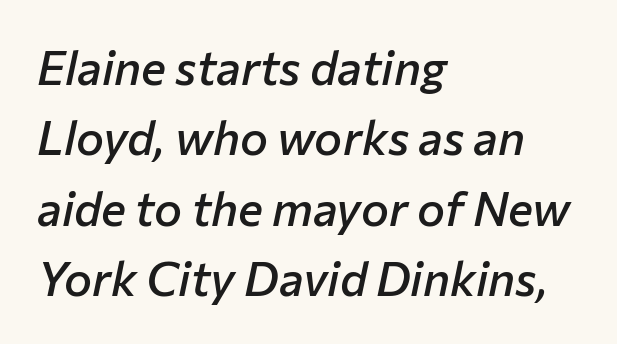
{"italic": "yes", "lean": "right", "slant_degrees": 12, "bold": "semi", "weight": "semibold", "width": "normal", "stroke_contrast": "low", "x_height": "medium", "monospaced": "no", "underline": "no", "align": "left", "line_spacing": "normal", "line_spacing_ratio": 1.5, "letter_spacing": "normal", "letter_spacing_em": 0.0, "glyph_px": 47}
